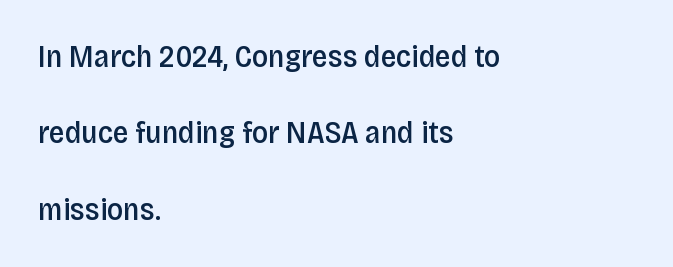
Baseline-to-baseline distance is far greater than the letter height. Does the weight exceed regular? Yes, but only to semibold. The horizontal fit of the characters is conventional and even. Is there any slant? The stems are plumb.
